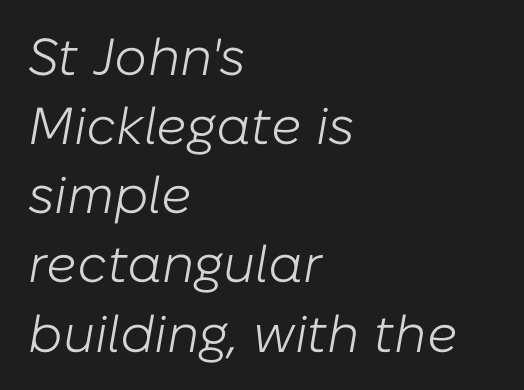
{"italic": "yes", "lean": "right", "slant_degrees": 10, "bold": "no", "weight": "light", "width": "normal", "stroke_contrast": "low", "x_height": "medium", "monospaced": "no", "underline": "no", "align": "left", "line_spacing": "normal", "line_spacing_ratio": 1.33, "letter_spacing": "normal", "letter_spacing_em": 0.0, "glyph_px": 52}
